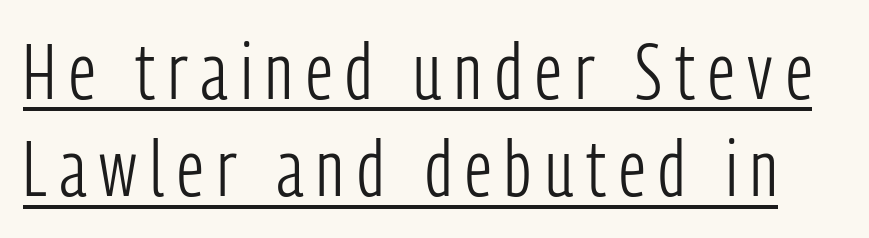
The image shows 78 px light, condensed sans-serif type, upright; set normal line spacing (1.25x), underlined; low stroke contrast and a medium x-height.
